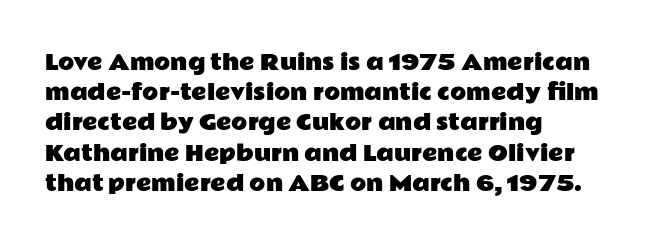
The image shows 21 px text type, upright; set left-aligned, normal line spacing (1.44x), normal letter spacing, not underlined.
